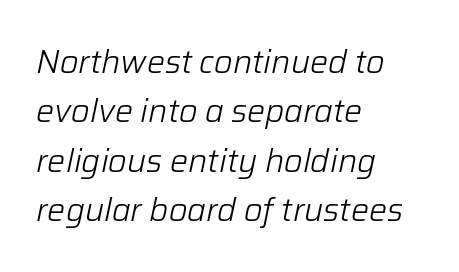
Any mark beneath the type? The region is blank. Does the copy run flush right? No — it runs flush left. Do the characters align in a grid? No, the font is proportional. The face looks like a standard text weight, possibly lighter. This block has exactly the height ordinary leading produces. The specimen reads as italic at a glance.
